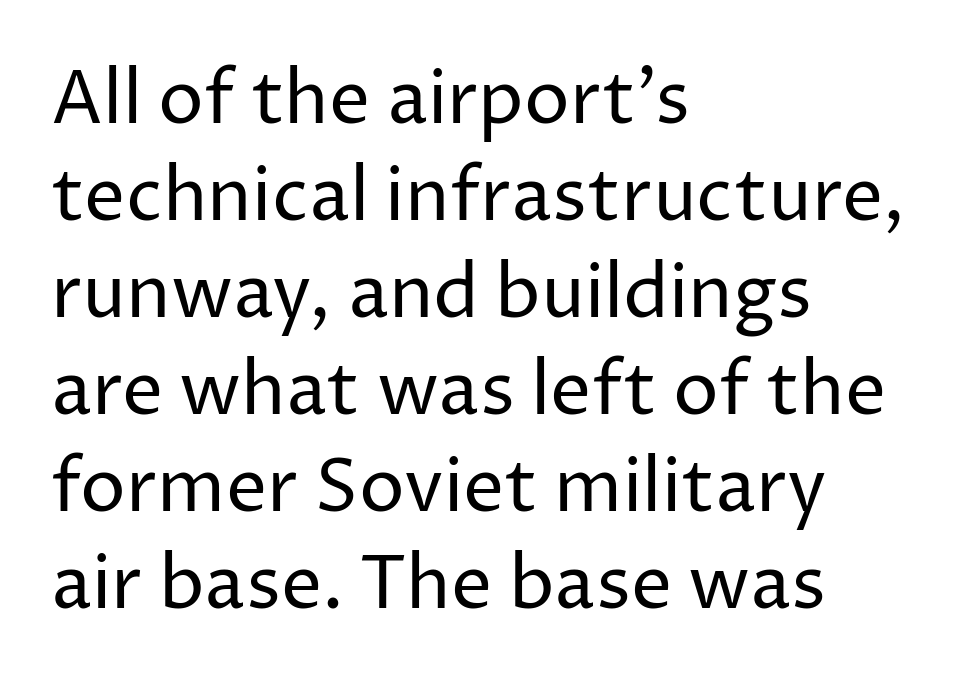
Q: Is the text bold? A: No.
Q: Is the text italic (slanted)? A: No, it is upright.
Q: Is the typeface a serif or a sans-serif typeface? A: Sans-serif.
Q: Is the text underlined? A: No.
Q: How is the paragraph aligned? A: Left-aligned.
Q: Is the spacing between letters normal or unusually wide? A: Normal.
Q: Is the spacing between lines tight, normal or loose? A: Normal.
Q: Width (condensed, normal, or wide)? A: Normal.
Q: Stroke contrast? A: Low.
Q: x-height? A: Medium.
Q: Monospaced? A: No.
